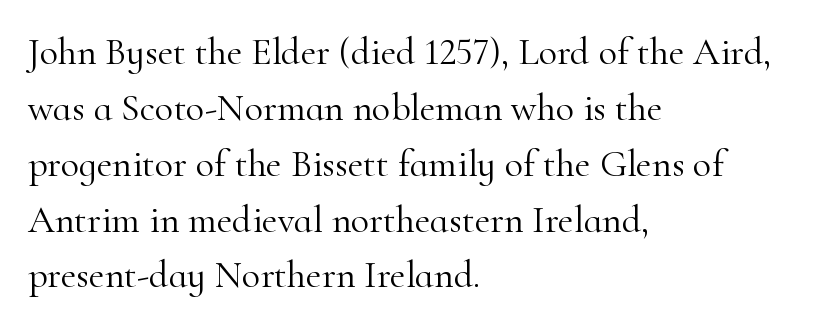
Q: Is the text bold? A: No.
Q: Is the text italic (slanted)? A: No, it is upright.
Q: Is the typeface a serif or a sans-serif typeface? A: Serif.
Q: Is the text underlined? A: No.
Q: How is the paragraph aligned? A: Left-aligned.
Q: Is the spacing between letters normal or unusually wide? A: Normal.
Q: Is the spacing between lines tight, normal or loose? A: Normal.
Q: Width (condensed, normal, or wide)? A: Normal.
Q: Stroke contrast? A: High.
Q: x-height? A: Small.
Q: Monospaced? A: No.
